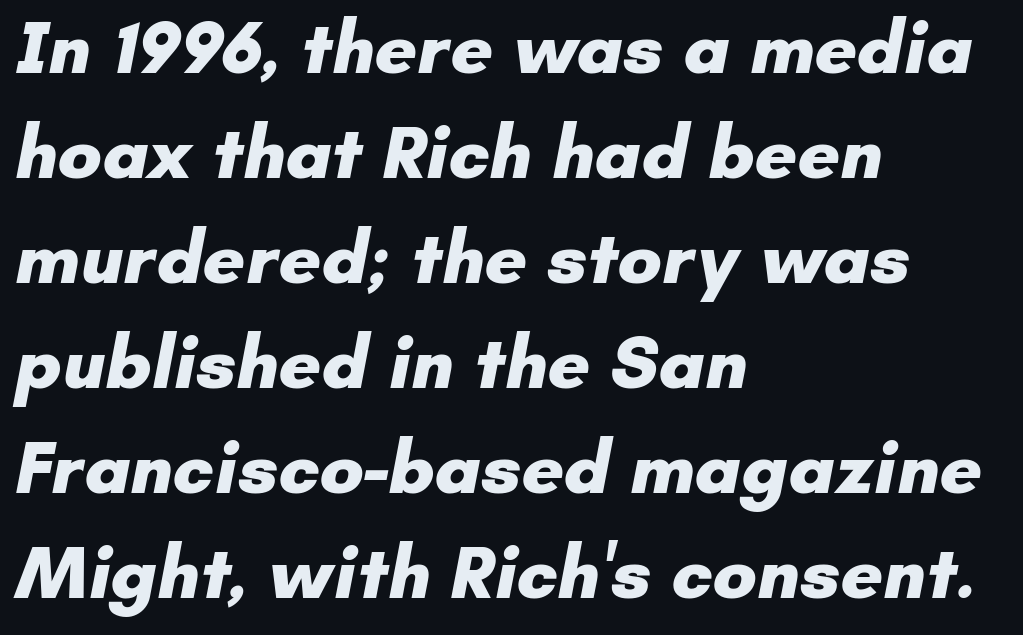
These lines sit exactly where default settings would place them. Classification — sans serif. Each row of text sits above clean, open space. In terms of letterspacing, this is plain default setting. This sample has the flowing, uneven cadence of proportional lettering.
